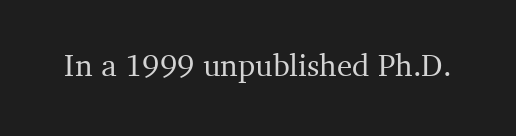
The image shows 31 px serif type, upright; set normal letter spacing, not underlined; medium stroke contrast and a medium x-height.
